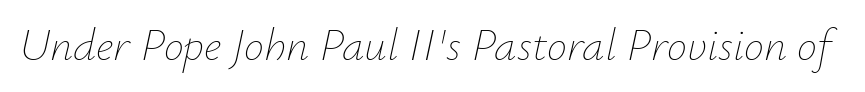
The image shows 45 px thin type, italic (leaning right); set normal letter spacing, not underlined; low stroke contrast and a small x-height.
